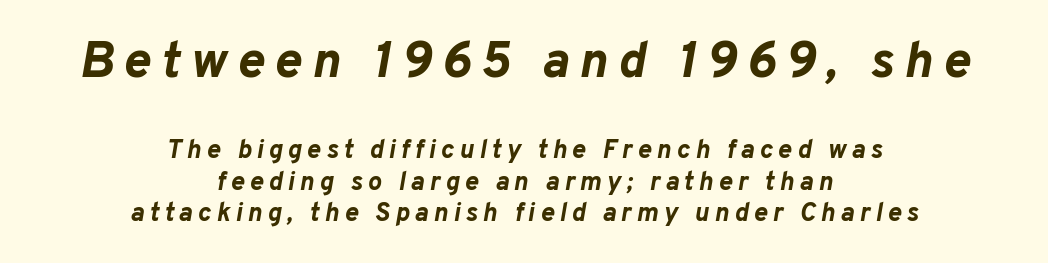
Q: Is the text bold? A: Yes.
Q: Is the text italic (slanted)? A: Yes, it leans right by about 10 degrees.
Q: Is the text underlined? A: No.
Q: How is the paragraph aligned? A: Centered.
Q: Is the spacing between letters normal or unusually wide? A: Unusually wide.
Q: Which block of text is set in a larger size, the first (top) or the second (bottom)? A: The first (top) one.
Q: Width (condensed, normal, or wide)? A: Normal.
Q: Stroke contrast? A: Low.
Q: x-height? A: Medium.
Q: Monospaced? A: No.
